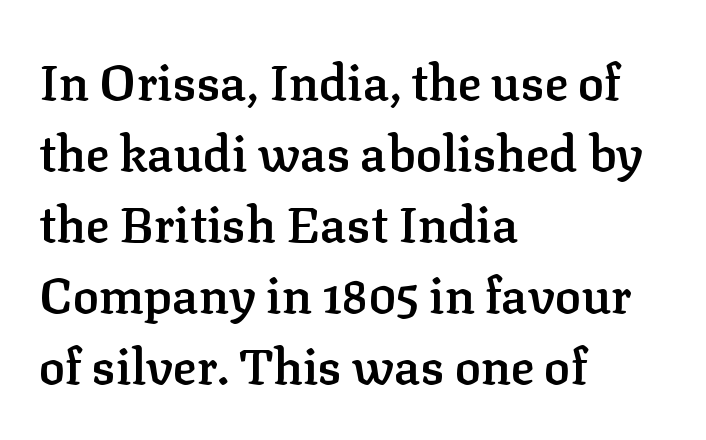
Q: Is the text bold? A: Semi-bold.
Q: Is the text italic (slanted)? A: No, it is upright.
Q: Is the typeface a serif or a sans-serif typeface? A: Serif.
Q: Is the text underlined? A: No.
Q: How is the paragraph aligned? A: Left-aligned.
Q: Is the spacing between letters normal or unusually wide? A: Normal.
Q: Is the spacing between lines tight, normal or loose? A: Normal.
Q: Width (condensed, normal, or wide)? A: Normal.
Q: Stroke contrast? A: Low.
Q: x-height? A: Medium.
Q: Monospaced? A: No.
